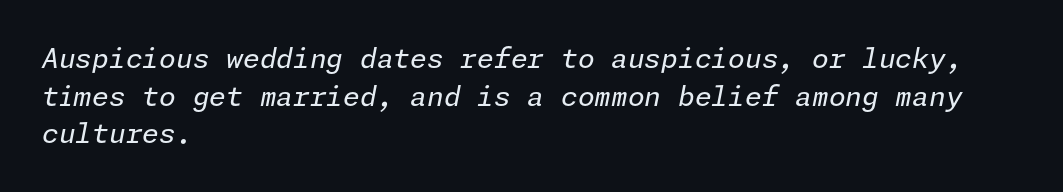
The image shows 27 px text type, italic (leaning right); set left-aligned, normal line spacing (1.39x), normal letter spacing, not underlined.
